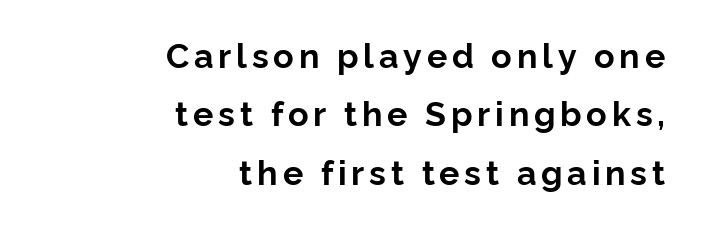
The image shows 34 px bold sans-serif type, upright; set right-aligned, line spacing 1.72x, not underlined; low stroke contrast and a medium x-height.
